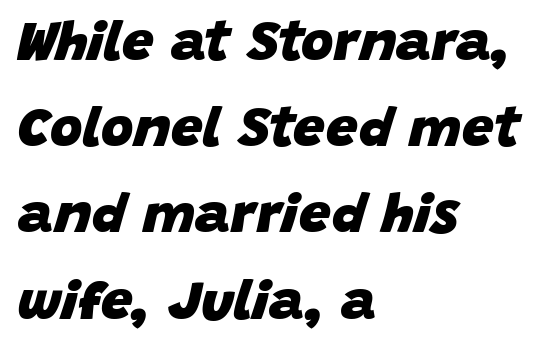
The image shows 56 px heavy type, italic (leaning right); set left-aligned, normal line spacing (1.54x), normal letter spacing, not underlined; low stroke contrast and a large x-height.
